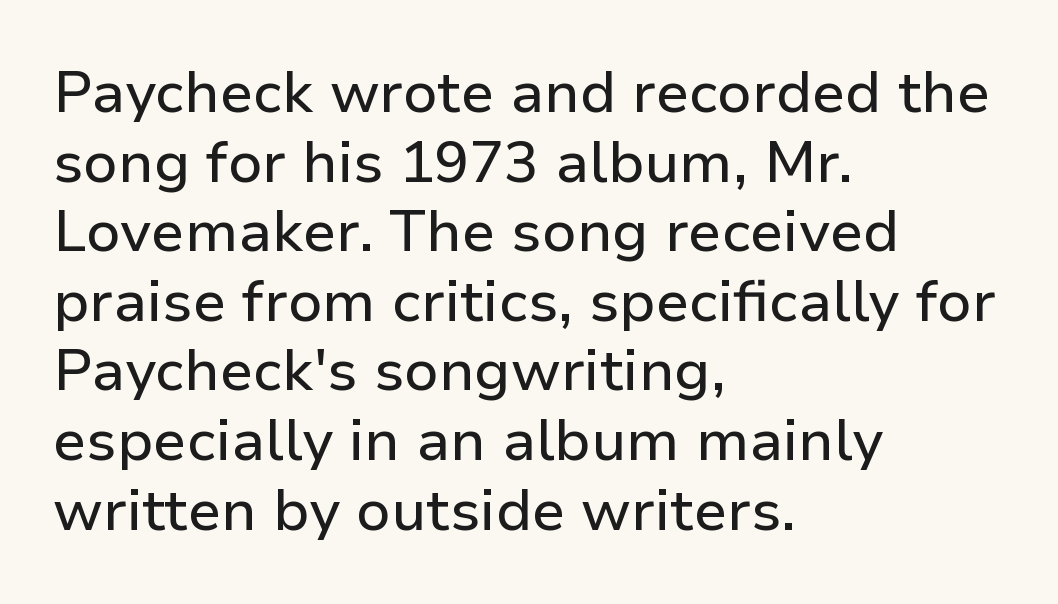
The zone under the glyphs is completely vacant. The passage shown is typed in a proportional face where columns would drift. Nobody touched the tracking dial on this one. Each line starts at the same left margin while the right side varies. Unlike a traditional serif, this face leaves its strokes unadorned. Characters remain perfectly vertical along every line.
